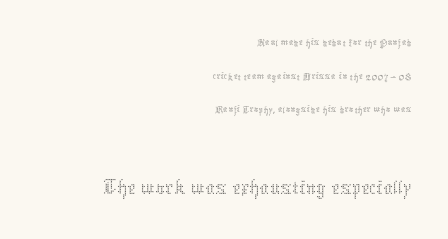
{"italic": "no", "bold": "no", "weight": "thin", "width": "normal", "stroke_contrast": "medium", "x_height": "medium", "monospaced": "no", "underline": "no", "align": "right", "line_spacing": "normal", "line_spacing_ratio": 1.4, "letter_spacing": "normal", "letter_spacing_em": 0.0, "larger_block": "second", "size_ratio": 2.0, "glyph_px": 48}
